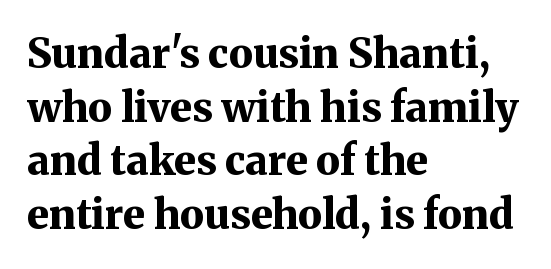
The image shows 41 px bold serif type, upright; set left-aligned, normal line spacing (1.31x), normal letter spacing, not underlined; medium stroke contrast and a medium x-height.
